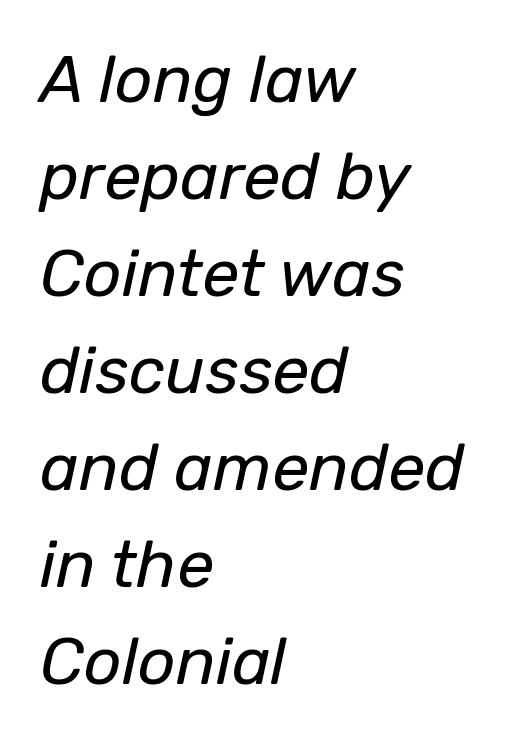
Q: Is the text bold? A: No.
Q: Is the text italic (slanted)? A: Yes, it leans right by about 12 degrees.
Q: Is the text underlined? A: No.
Q: How is the paragraph aligned? A: Left-aligned.
Q: Is the spacing between letters normal or unusually wide? A: Normal.
Q: Is the spacing between lines tight, normal or loose? A: Normal.
Q: Width (condensed, normal, or wide)? A: Normal.
Q: Stroke contrast? A: Low.
Q: x-height? A: Medium.
Q: Monospaced? A: No.
